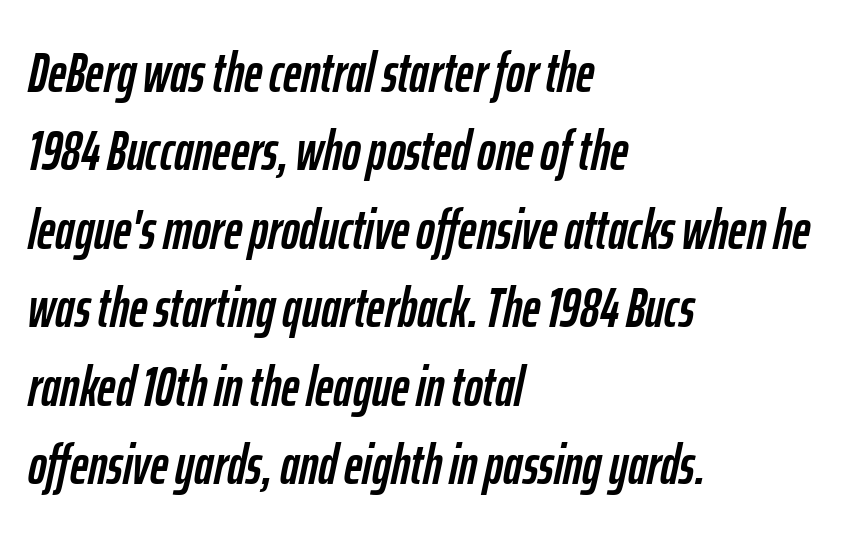
The image shows 56 px condensed type, italic (leaning right); set left-aligned, normal line spacing (1.4x), normal letter spacing, not underlined; low stroke contrast and a medium x-height.
